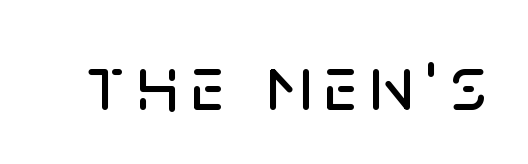
{"serif": "no", "italic": "no", "width": "normal", "stroke_contrast": "low", "x_height": "large", "monospaced": "no", "underline": "no", "glyph_px": 79}
